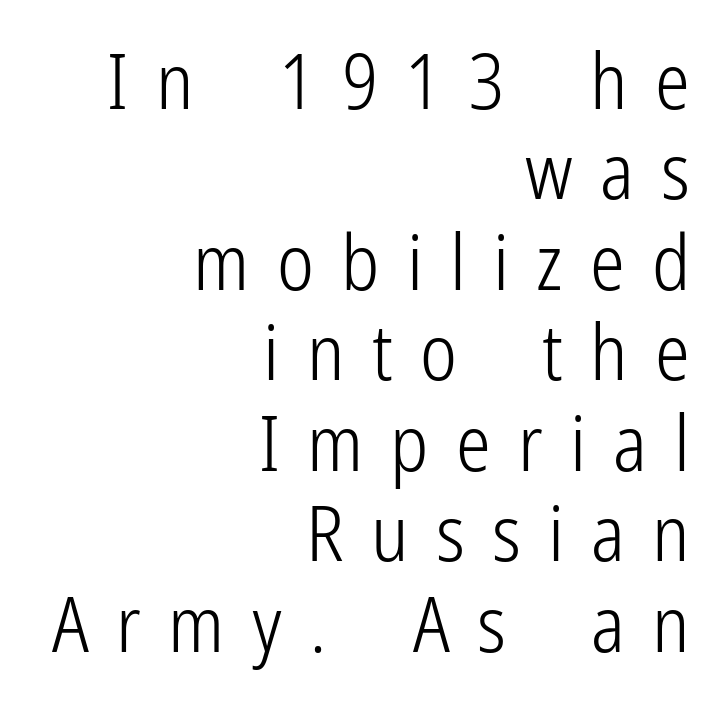
{"serif": "no", "italic": "no", "bold": "no", "weight": "light", "width": "condensed", "stroke_contrast": "low", "x_height": "medium", "monospaced": "no", "underline": "no", "align": "right", "line_spacing_ratio": 1.16, "letter_spacing": "wide", "letter_spacing_em": 0.35, "glyph_px": 78}
